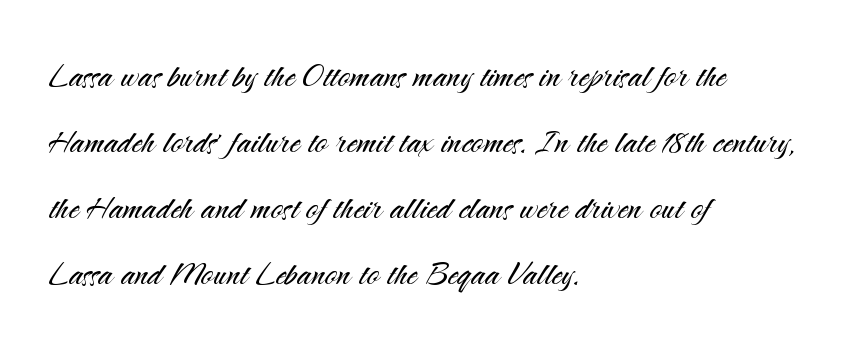
Q: Is the text bold? A: No.
Q: Is the text italic (slanted)? A: Yes.
Q: Is the typeface a serif or a sans-serif typeface? A: Sans-serif.
Q: Is the text underlined? A: No.
Q: How is the paragraph aligned? A: Left-aligned.
Q: Is the spacing between letters normal or unusually wide? A: Normal.
Q: Is the spacing between lines tight, normal or loose? A: Normal.
Q: Width (condensed, normal, or wide)? A: Normal.
Q: Stroke contrast? A: Medium.
Q: x-height? A: Small.
Q: Monospaced? A: No.
